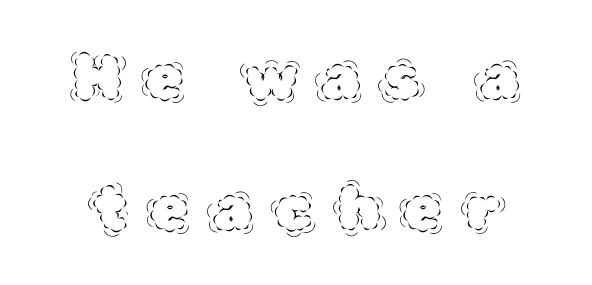
Do the letters lean? They stand straight. Words float on clear page, feet unadorned. No letter is thick-stroked: the sample isn't bold. Proportional: the letters do not fall into vertical columns.
